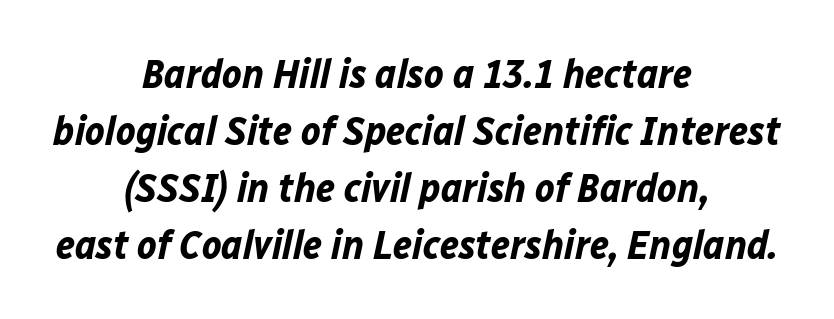
The image shows 41 px bold type, italic (leaning right); set centered, normal line spacing (1.39x), normal letter spacing, not underlined; low stroke contrast and a medium x-height.
